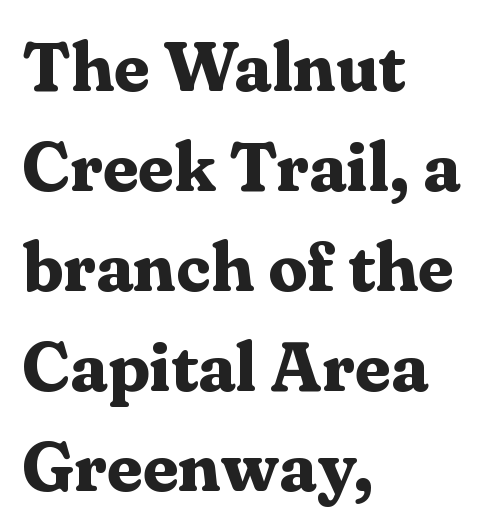
{"serif": "yes", "italic": "no", "bold": "yes", "weight": "bold", "width": "normal", "stroke_contrast": "medium", "x_height": "medium", "monospaced": "no", "underline": "no", "align": "left", "line_spacing": "normal", "line_spacing_ratio": 1.43, "letter_spacing": "normal", "letter_spacing_em": 0.0, "glyph_px": 70}
